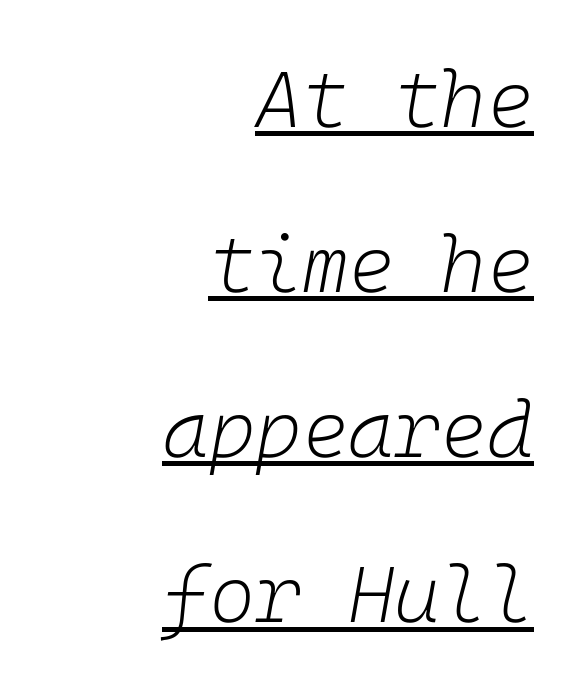
Q: Is the text bold? A: No.
Q: Is the text italic (slanted)? A: Yes, it leans right by about 10 degrees.
Q: Is the text underlined? A: Yes.
Q: How is the paragraph aligned? A: Right-aligned.
Q: Is the spacing between letters normal or unusually wide? A: Normal.
Q: Is the spacing between lines tight, normal or loose? A: Loose.
Q: Width (condensed, normal, or wide)? A: Normal.
Q: Stroke contrast? A: Low.
Q: x-height? A: Medium.
